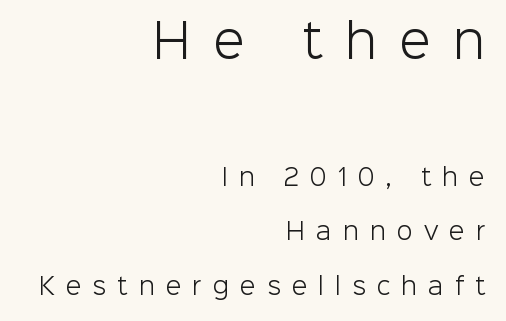
The image shows 46 px light sans-serif type, upright; set right-aligned, loose line spacing (2.37x), unusually wide letter spacing (+0.48 em), not underlined; the first (top) block is 2.0x larger; low stroke contrast and a medium x-height.
